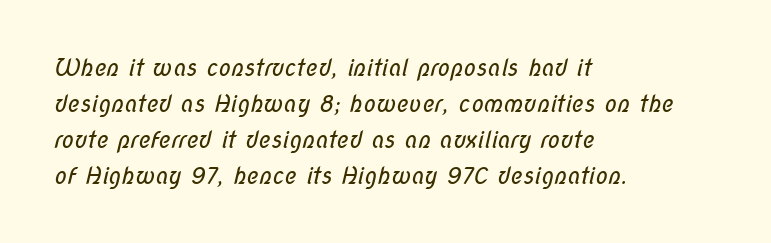
The image shows 23 px text type; set left-aligned, normal line spacing (1.56x), normal letter spacing, not underlined.
